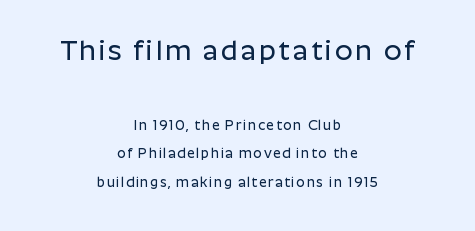
{"serif": "no", "italic": "no", "width": "normal", "stroke_contrast": "low", "x_height": "medium", "monospaced": "no", "underline": "no", "align": "center", "line_spacing": "loose", "line_spacing_ratio": 2.05, "larger_block": "first", "size_ratio": 2.0, "glyph_px": 28}
